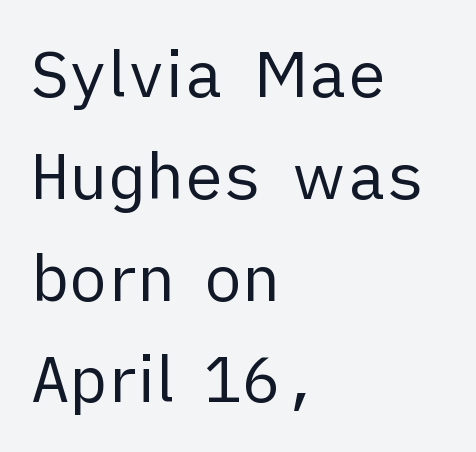
Proportional: the letters do not fall into vertical columns. If you drew a line through each stem, it would be perfectly vertical. Regular leading. The font sits on the lighter half of the weight spectrum, regular included.
